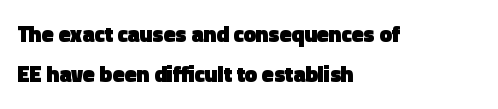
{"italic": "no", "bold": "yes", "underline": "no", "align": "left", "line_spacing_ratio": 1.84, "letter_spacing": "normal", "letter_spacing_em": 0.0, "glyph_px": 22}
